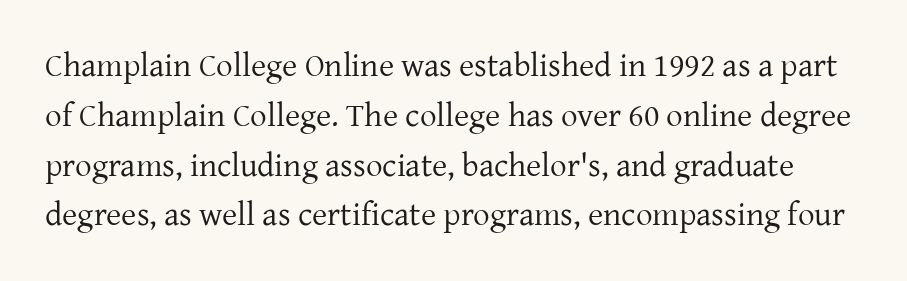
{"serif": "yes", "italic": "no", "bold": "no", "weight": "regular", "width": "normal", "stroke_contrast": "low", "x_height": "medium", "monospaced": "no", "underline": "no", "line_spacing": "normal", "line_spacing_ratio": 1.51, "letter_spacing": "normal", "letter_spacing_em": 0.0, "glyph_px": 33}
